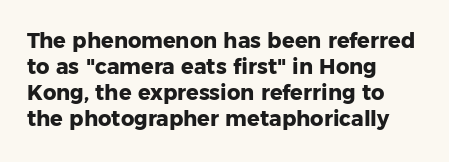
The strokes are fattened all the way to bold. Visually the block forms a straight wall on the left and a jagged coastline on the right. A typesetter would mark this as roman, not italic. The words here are not underlined.
